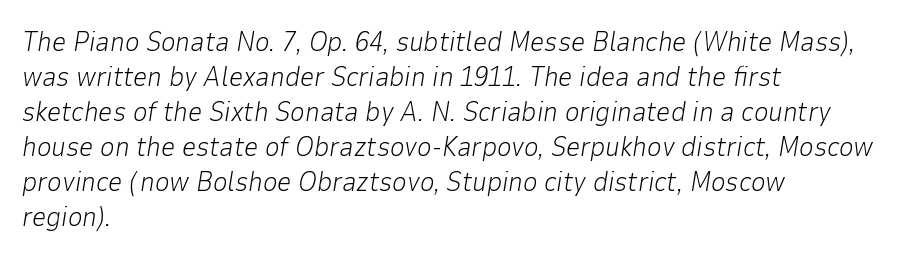
{"italic": "yes", "lean": "right", "slant_degrees": 9, "bold": "no", "weight": "light", "width": "normal", "stroke_contrast": "low", "x_height": "medium", "monospaced": "no", "underline": "no", "align": "left", "line_spacing": "normal", "line_spacing_ratio": 1.25, "letter_spacing": "normal", "letter_spacing_em": 0.0, "glyph_px": 28}
